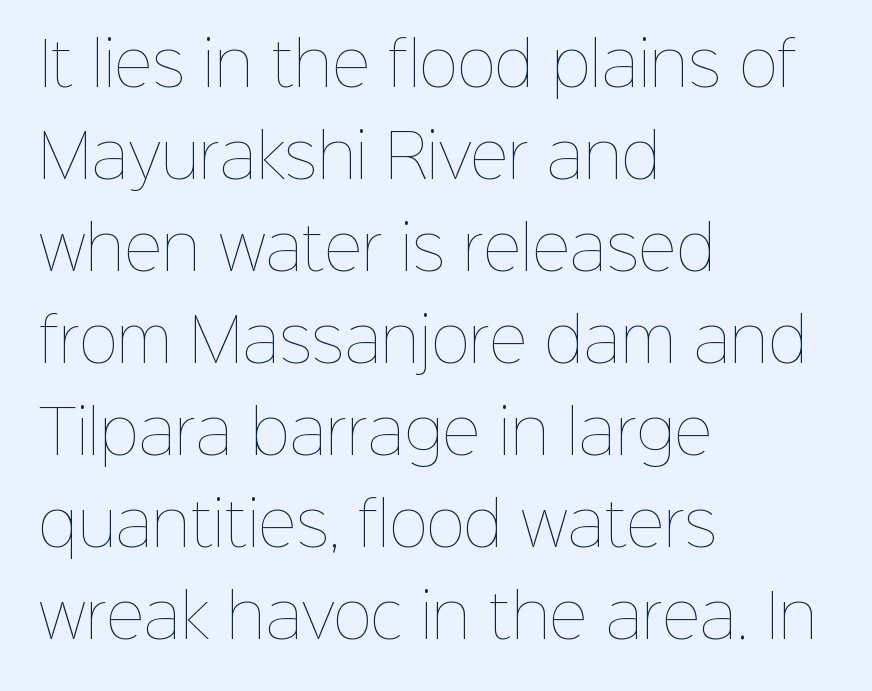
You can tell it's not italic because the verticals are truly vertical. The passage shown is typed in a proportional face where columns would drift. The paragraph has a hard left edge and a soft right edge. The line-height multiplier appears to be the usual default. Plain, unruled lines of type.
